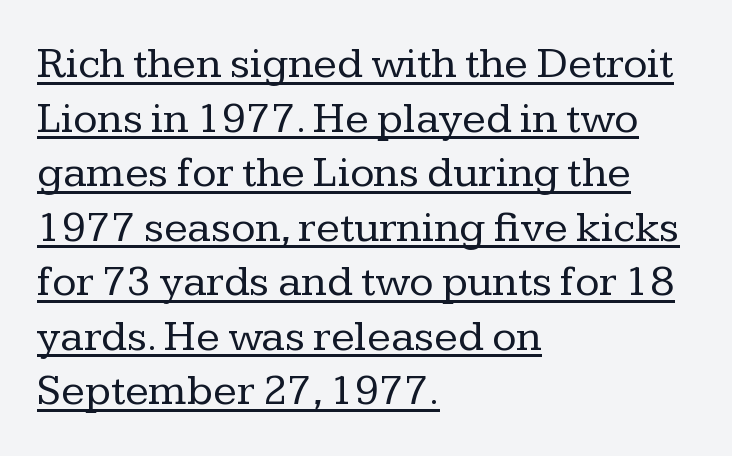
Q: Is the text bold? A: No.
Q: Is the text italic (slanted)? A: No, it is upright.
Q: Is the typeface a serif or a sans-serif typeface? A: Serif.
Q: Is the text underlined? A: Yes.
Q: How is the paragraph aligned? A: Left-aligned.
Q: Is the spacing between letters normal or unusually wide? A: Normal.
Q: Width (condensed, normal, or wide)? A: Normal.
Q: Stroke contrast? A: Low.
Q: x-height? A: Medium.
Q: Monospaced? A: No.
